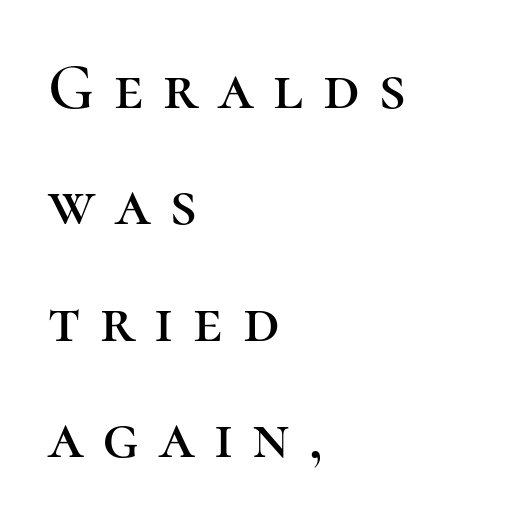
Q: Is the text italic (slanted)? A: No, it is upright.
Q: Is the typeface a serif or a sans-serif typeface? A: Serif.
Q: Is the text underlined? A: No.
Q: How is the paragraph aligned? A: Left-aligned.
Q: Is the spacing between letters normal or unusually wide? A: Unusually wide.
Q: Width (condensed, normal, or wide)? A: Normal.
Q: Stroke contrast? A: High.
Q: x-height? A: Medium.
Q: Monospaced? A: No.
